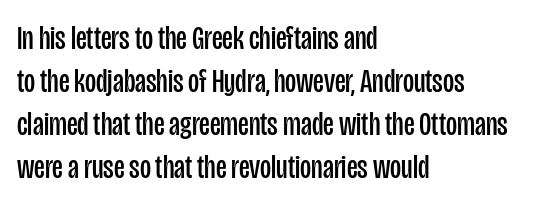
Font category for this specimen: sans-serif. This sample keeps an unexceptional amount of space between lines. This sample is left-justified, so line endings fall wherever the words run out. The passage shown is not underscored anywhere. A typesetter would call this zero additional tracking. Character widths vary here, with narrow letters taking less room than wide ones.
